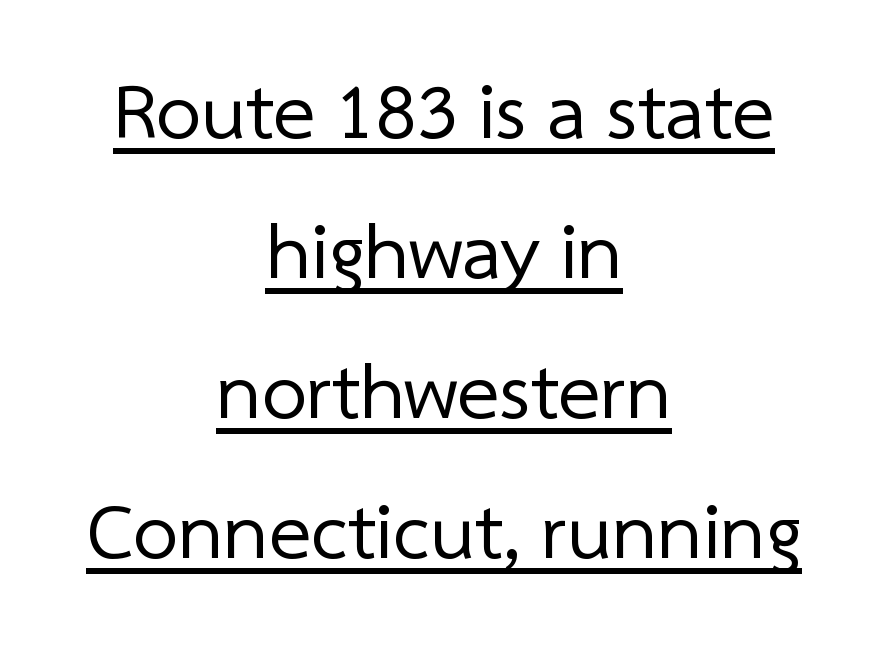
Q: Is the text bold? A: No.
Q: Is the typeface a serif or a sans-serif typeface? A: Sans-serif.
Q: Is the text underlined? A: Yes.
Q: How is the paragraph aligned? A: Centered.
Q: Is the spacing between letters normal or unusually wide? A: Normal.
Q: Width (condensed, normal, or wide)? A: Normal.
Q: Stroke contrast? A: Low.
Q: x-height? A: Medium.
Q: Monospaced? A: No.
